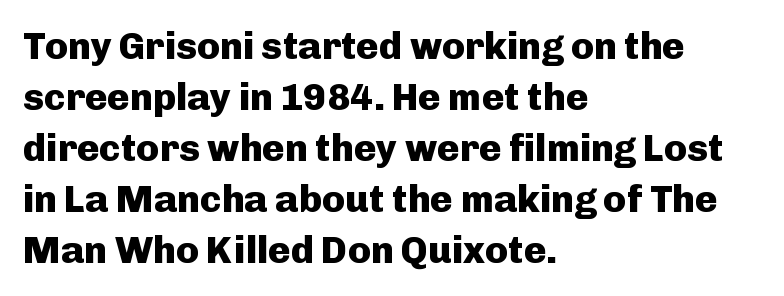
Q: Is the text bold? A: Yes.
Q: Is the text italic (slanted)? A: No, it is upright.
Q: Is the typeface a serif or a sans-serif typeface? A: Sans-serif.
Q: Is the text underlined? A: No.
Q: How is the paragraph aligned? A: Left-aligned.
Q: Is the spacing between letters normal or unusually wide? A: Normal.
Q: Is the spacing between lines tight, normal or loose? A: Normal.
Q: Width (condensed, normal, or wide)? A: Normal.
Q: Stroke contrast? A: Low.
Q: x-height? A: Medium.
Q: Monospaced? A: No.
